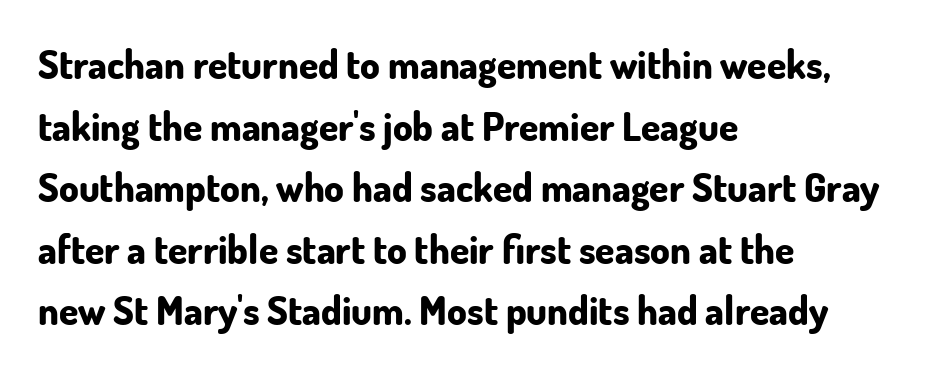
Q: Is the text bold? A: Yes.
Q: Is the text italic (slanted)? A: No, it is upright.
Q: Is the typeface a serif or a sans-serif typeface? A: Sans-serif.
Q: Is the text underlined? A: No.
Q: How is the paragraph aligned? A: Left-aligned.
Q: Is the spacing between letters normal or unusually wide? A: Normal.
Q: Is the spacing between lines tight, normal or loose? A: Normal.
Q: Width (condensed, normal, or wide)? A: Normal.
Q: Stroke contrast? A: Low.
Q: x-height? A: Small.
Q: Monospaced? A: No.
